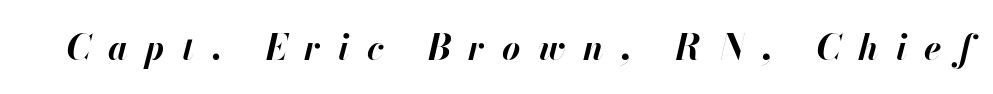
Students, this is bold: see how much ink each stroke carries. Note the varied advance widths — an 'i' is clearly narrower than an 'm'. Yep, that's italic — everything's leaning. Descenders hang freely into open space. What stands out about the letter spacing? Its width — letters are far apart.
